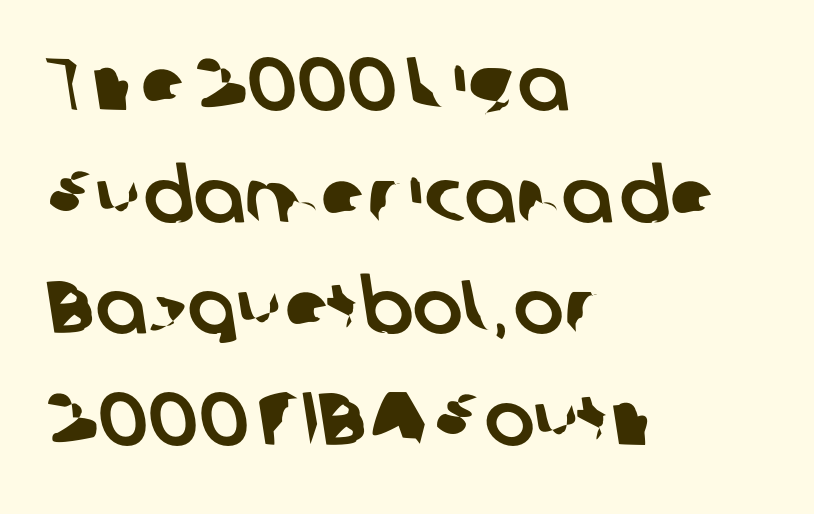
Q: Is the typeface a serif or a sans-serif typeface? A: Sans-serif.
Q: Is the text underlined? A: No.
Q: How is the paragraph aligned? A: Left-aligned.
Q: Is the spacing between letters normal or unusually wide? A: Normal.
Q: Is the spacing between lines tight, normal or loose? A: Normal.
Q: Width (condensed, normal, or wide)? A: Normal.
Q: Stroke contrast? A: Low.
Q: x-height? A: Medium.
Q: Monospaced? A: No.
